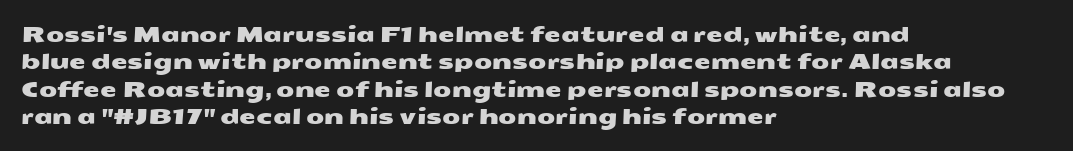
Any mark beneath the type? The region is blank. The vertical gap from one line to the next is medium. Compared with typical body copy, the letter spacing here is the same. The compositor pushed each line to the left boundary.
